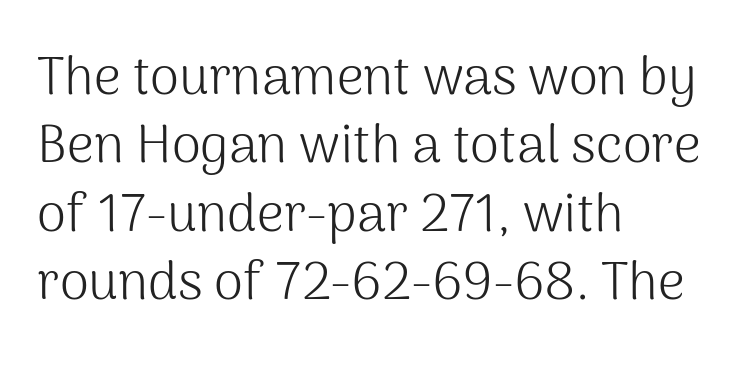
{"serif": "no", "italic": "no", "bold": "no", "weight": "light", "width": "normal", "stroke_contrast": "medium", "x_height": "medium", "monospaced": "no", "underline": "no", "align": "left", "line_spacing": "normal", "line_spacing_ratio": 1.29, "letter_spacing": "normal", "letter_spacing_em": 0.0, "glyph_px": 53}
